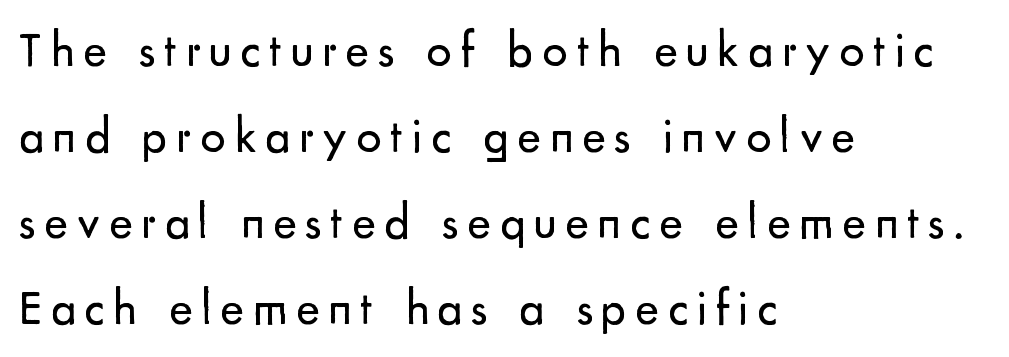
Beneath every word, the page is bare. These lines are rendered in a variable-pitch font. The lettering holds an erect, upright posture throughout. A sans-serif font was chosen for this passage. Where is the straight margin? On the left.
